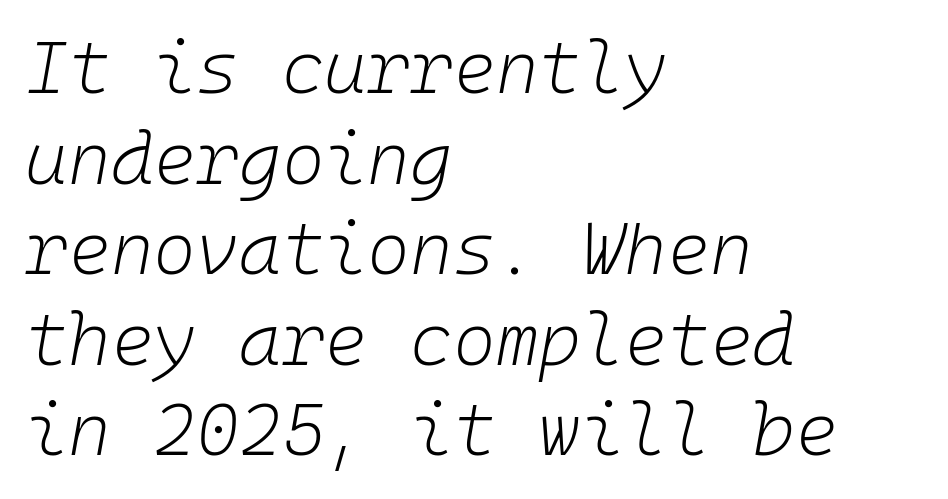
The image shows 73 px light type, italic (leaning right), monospaced; set left-aligned, line spacing 1.24x, normal letter spacing, not underlined; low stroke contrast and a medium x-height.
